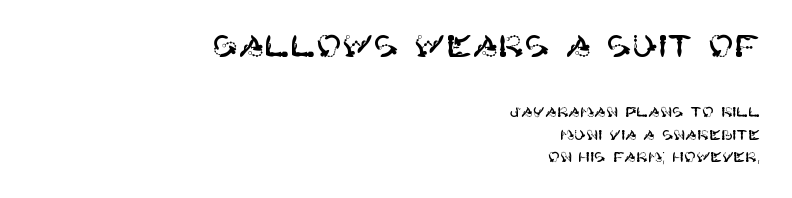
{"serif": "no", "italic": "no", "width": "normal", "stroke_contrast": "high", "x_height": "large", "underline": "no", "align": "right", "line_spacing": "normal", "line_spacing_ratio": 1.6, "letter_spacing": "normal", "letter_spacing_em": 0.0, "larger_block": "first", "size_ratio": 2.21, "glyph_px": 31}
